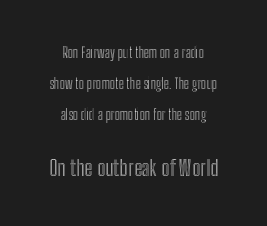
{"italic": "no", "underline": "no", "align": "center", "line_spacing": "loose", "line_spacing_ratio": 2.21, "letter_spacing": "normal", "letter_spacing_em": 0.0, "larger_block": "second", "size_ratio": 1.57, "glyph_px": 22}
